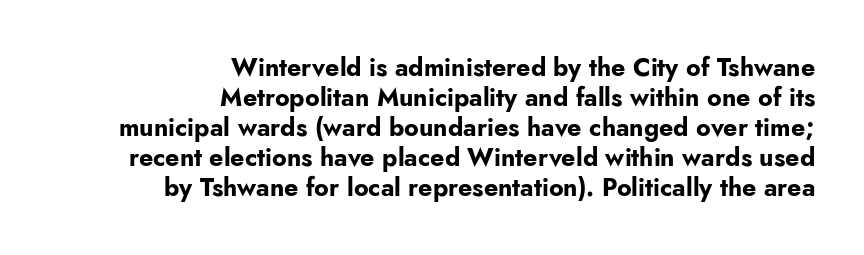
Q: Is the text bold? A: Yes.
Q: Is the text italic (slanted)? A: No, it is upright.
Q: Is the text underlined? A: No.
Q: How is the paragraph aligned? A: Right-aligned.
Q: Is the spacing between letters normal or unusually wide? A: Normal.
